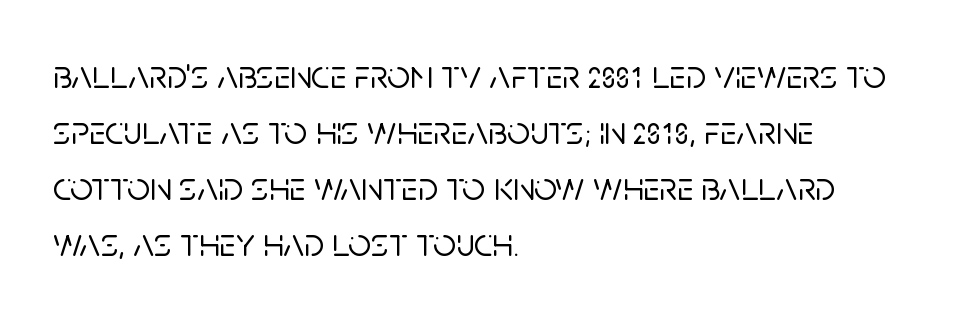
The image shows 40 px sans-serif type, upright; set left-aligned, normal line spacing (1.4x), normal letter spacing, not underlined; low stroke contrast and a large x-height.
